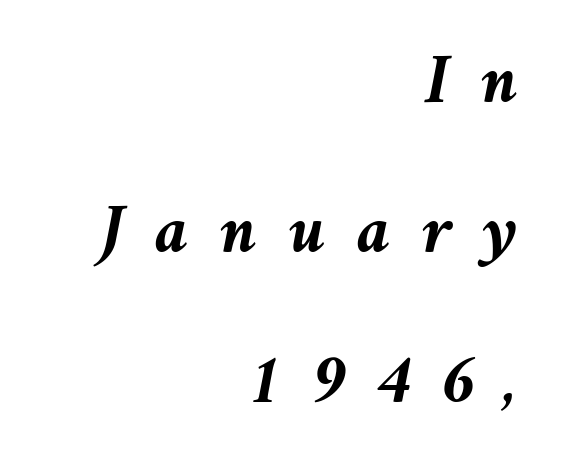
{"italic": "yes", "lean": "right", "slant_degrees": 11, "bold": "yes", "weight": "semibold", "width": "normal", "stroke_contrast": "medium", "x_height": "medium", "monospaced": "no", "underline": "no", "align": "right", "line_spacing": "loose", "line_spacing_ratio": 2.11, "letter_spacing": "wide", "letter_spacing_em": 0.44, "glyph_px": 71}
